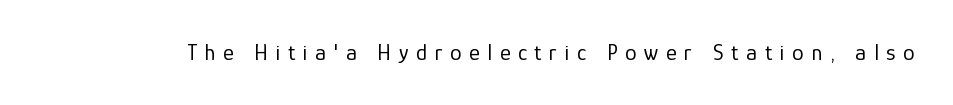
Q: Is the text bold? A: No.
Q: Is the text italic (slanted)? A: No, it is upright.
Q: Is the text underlined? A: No.
Q: Is the spacing between letters normal or unusually wide? A: Unusually wide.
